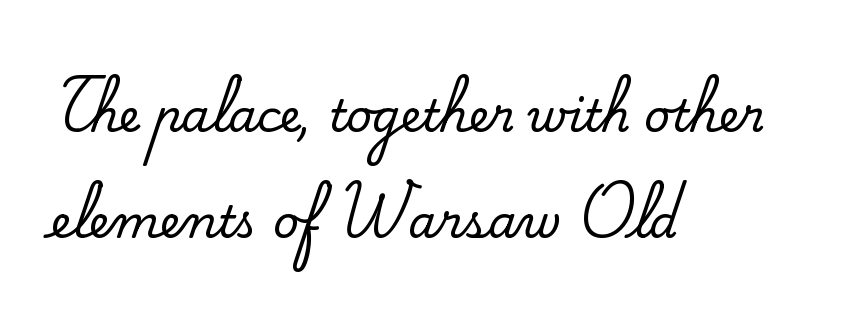
The image shows 45 px serif type; set left-aligned, loose line spacing (2.35x), normal letter spacing, not underlined; medium stroke contrast and a small x-height.
